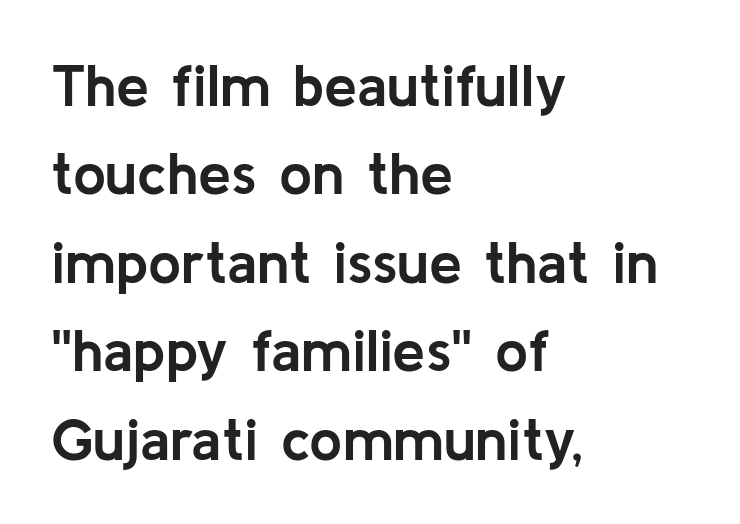
These lines were composed using upright roman letters. In terms of leading, this rendering sits right in the middle. Nothing sits at the stroke ends, so this counts as sans-serif. Each letter keeps its own natural width here, so spacing adapts to shape. Clear beneath every line of the passage. I'd describe the lettering as bold — thick and assertive.
